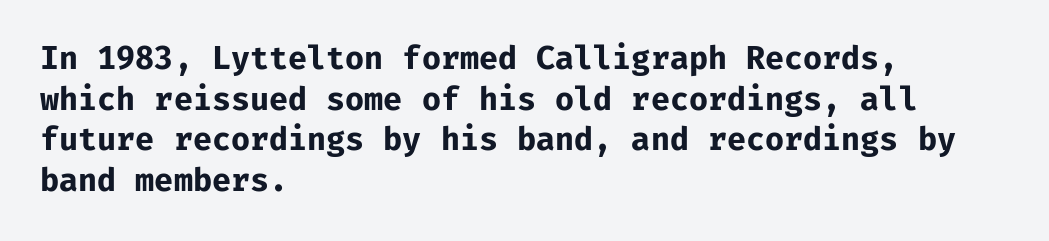
{"serif": "no", "italic": "no", "bold": "yes", "weight": "bold", "width": "normal", "stroke_contrast": "low", "x_height": "medium", "monospaced": "yes", "underline": "no", "align": "left", "line_spacing": "normal", "line_spacing_ratio": 1.31, "letter_spacing": "normal", "letter_spacing_em": 0.0, "glyph_px": 31}
